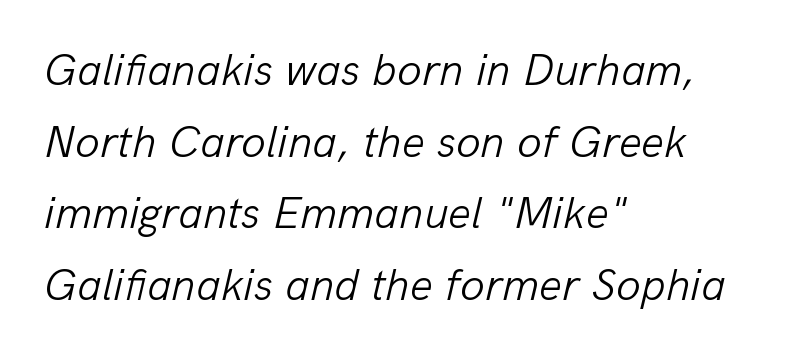
Q: Is the text bold? A: No.
Q: Is the text italic (slanted)? A: Yes, it leans right by about 13 degrees.
Q: Is the text underlined? A: No.
Q: How is the paragraph aligned? A: Left-aligned.
Q: Is the spacing between letters normal or unusually wide? A: Normal.
Q: Is the spacing between lines tight, normal or loose? A: Normal.
Q: Width (condensed, normal, or wide)? A: Normal.
Q: Stroke contrast? A: Low.
Q: x-height? A: Medium.
Q: Monospaced? A: No.
